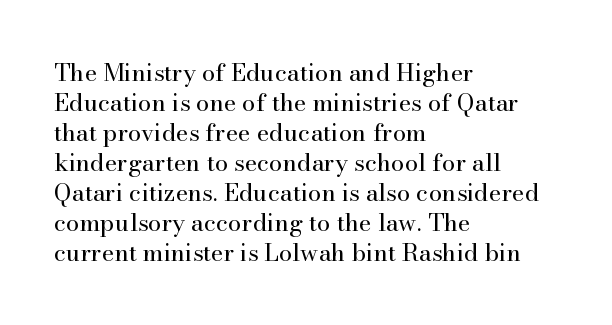
The image shows 24 px text type, upright; set left-aligned, normal line spacing (1.25x), normal letter spacing, not underlined.
